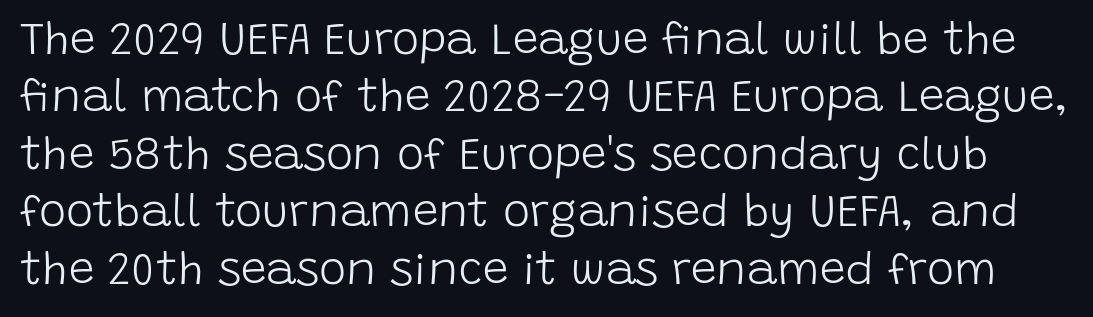
{"serif": "no", "italic": "no", "bold": "no", "weight": "light", "width": "normal", "stroke_contrast": "low", "x_height": "large", "monospaced": "no", "underline": "no", "line_spacing": "normal", "line_spacing_ratio": 1.25, "letter_spacing": "normal", "letter_spacing_em": 0.0, "glyph_px": 46}
